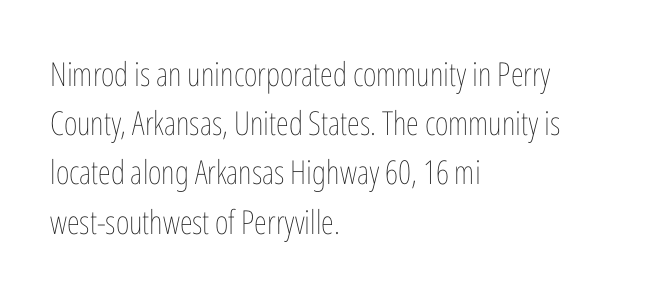
Compared with typical body copy, the letter spacing here is the same. This sample has the flowing, uneven cadence of proportional lettering. A classic flush-left, rag-right setting is used for this passage. No letter is thick-stroked: the sample isn't bold. The vertical gap from one line to the next is medium. A typesetter would mark this as roman, not italic.
